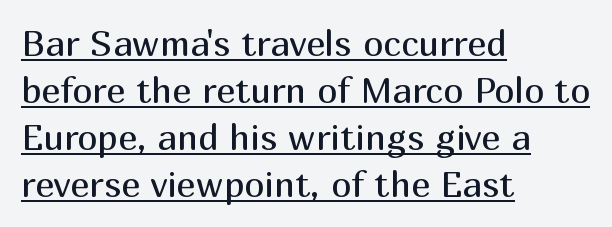
The image shows 36 px regular-weight sans-serif type, upright; set left-aligned, normal line spacing (1.31x), normal letter spacing, underlined; medium stroke contrast and a medium x-height.
